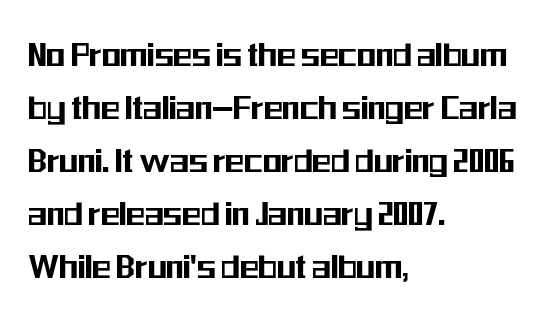
The image shows 39 px condensed sans-serif type, upright; set left-aligned, normal line spacing (1.36x), normal letter spacing, not underlined; medium stroke contrast and a medium x-height.
